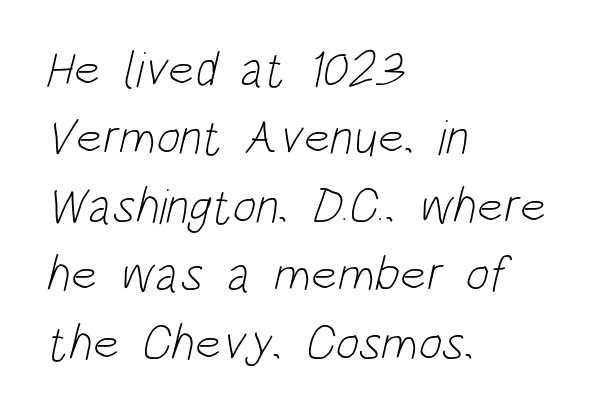
Q: Is the text bold? A: No.
Q: Is the typeface a serif or a sans-serif typeface? A: Sans-serif.
Q: Is the text underlined? A: No.
Q: How is the paragraph aligned? A: Left-aligned.
Q: Is the spacing between letters normal or unusually wide? A: Normal.
Q: Is the spacing between lines tight, normal or loose? A: Normal.
Q: Width (condensed, normal, or wide)? A: Condensed.
Q: Stroke contrast? A: Low.
Q: x-height? A: Large.
Q: Monospaced? A: No.
